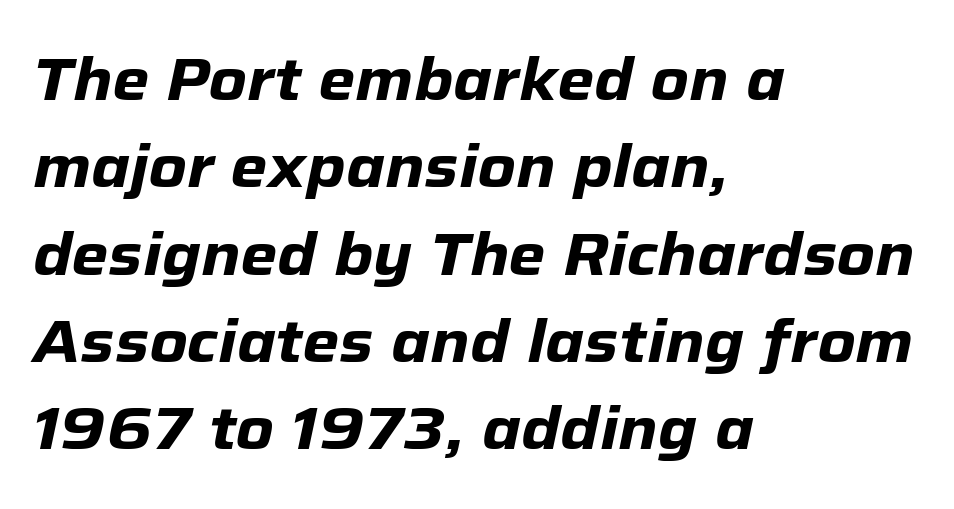
Q: Is the text bold? A: Yes.
Q: Is the text italic (slanted)? A: Yes, it leans right by about 12 degrees.
Q: Is the text underlined? A: No.
Q: How is the paragraph aligned? A: Left-aligned.
Q: Is the spacing between letters normal or unusually wide? A: Normal.
Q: Is the spacing between lines tight, normal or loose? A: Normal.
Q: Width (condensed, normal, or wide)? A: Normal.
Q: Stroke contrast? A: Low.
Q: x-height? A: Medium.
Q: Monospaced? A: No.
